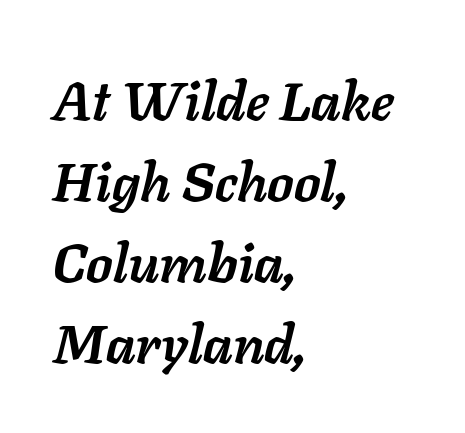
Does the copy run flush right? No — it runs flush left. Note the varied advance widths — an 'i' is clearly narrower than an 'm'. Notice how descenders clear the ascenders below comfortably — that's standard leading. Is the type slanted? Yes — the strokes lean at a clear angle. The words here are not underlined. Characters follow at the spacing the type designer built in.
